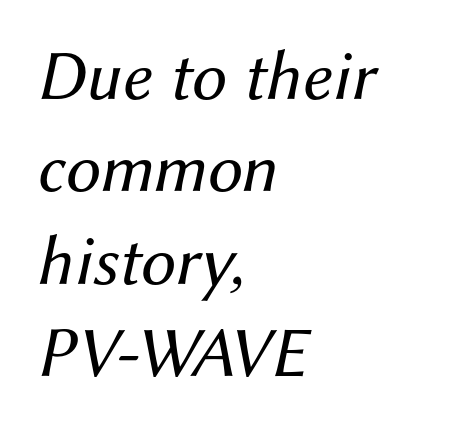
{"italic": "yes", "lean": "right", "slant_degrees": 12, "bold": "no", "weight": "regular", "width": "normal", "stroke_contrast": "medium", "x_height": "medium", "monospaced": "no", "underline": "no", "align": "left", "line_spacing": "normal", "line_spacing_ratio": 1.3, "letter_spacing": "normal", "letter_spacing_em": 0.0, "glyph_px": 71}
